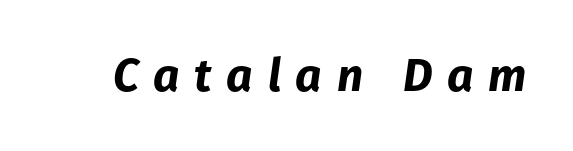
The image shows 46 px bold type, italic (leaning right); set unusually wide letter spacing (+0.32 em), not underlined; low stroke contrast and a medium x-height.
